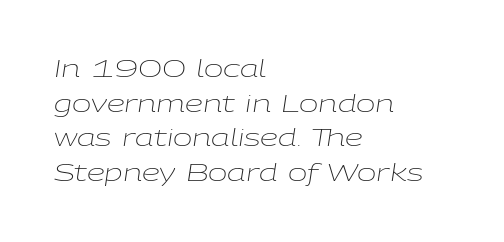
The image shows 23 px text type, italic (leaning right); set left-aligned, normal line spacing (1.51x), normal letter spacing, not underlined.
